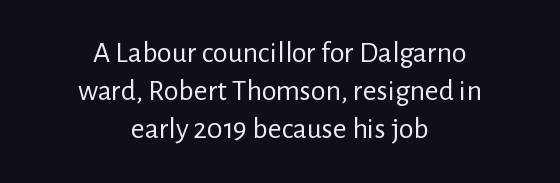
Spacing verdict: proportional, widths tailored to each character. The rows are spaced the way most documents space them. Unlike italic type, these characters show no tilt at all. Is the stroke heavy? The answer is a plain regular-or-lighter. This is sans-serif lettering, the kind often seen on screens and signage.
